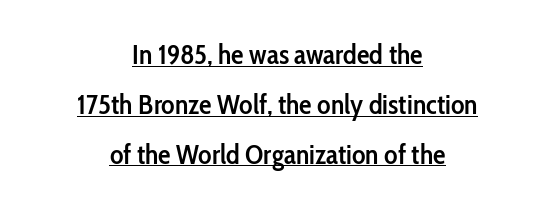
Q: Is the text bold? A: Semi-bold.
Q: Is the text italic (slanted)? A: No, it is upright.
Q: Is the typeface a serif or a sans-serif typeface? A: Sans-serif.
Q: Is the text underlined? A: Yes.
Q: How is the paragraph aligned? A: Centered.
Q: Is the spacing between letters normal or unusually wide? A: Normal.
Q: Width (condensed, normal, or wide)? A: Condensed.
Q: Stroke contrast? A: Low.
Q: x-height? A: Medium.
Q: Monospaced? A: No.
